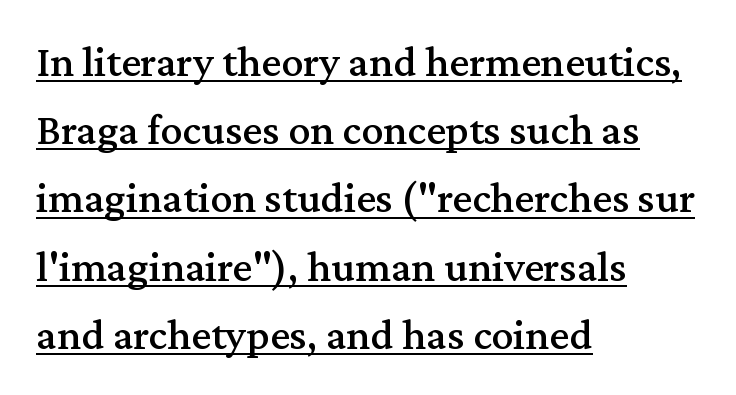
Each letter keeps its own natural width here, so spacing adapts to shape. The font's upright variant was chosen for this text. One-word summary of the alignment: left. Check the space under the baseline: a stroke is drawn there.
